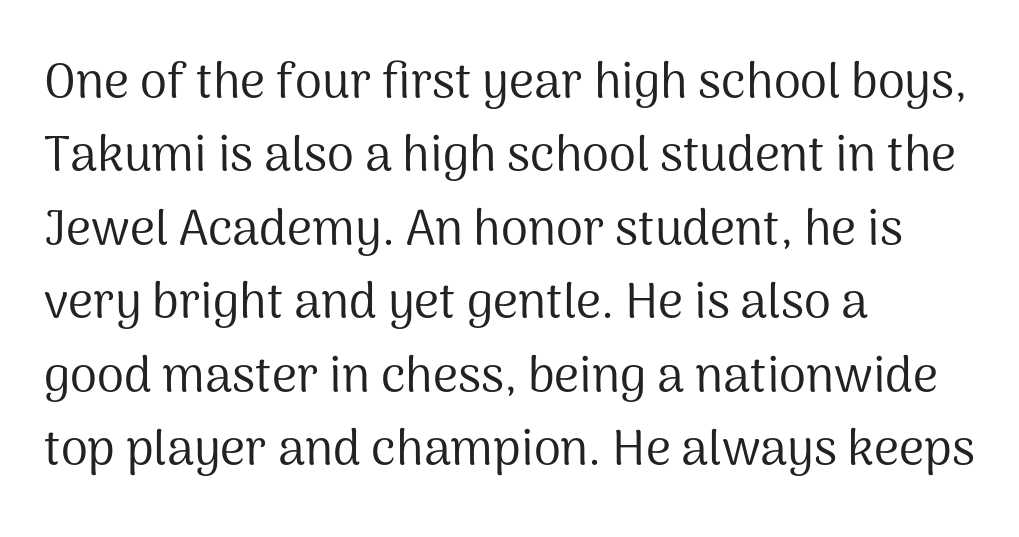
The image shows 49 px regular-weight sans-serif type, upright; set left-aligned, normal line spacing (1.5x), normal letter spacing, not underlined; medium stroke contrast and a medium x-height.
